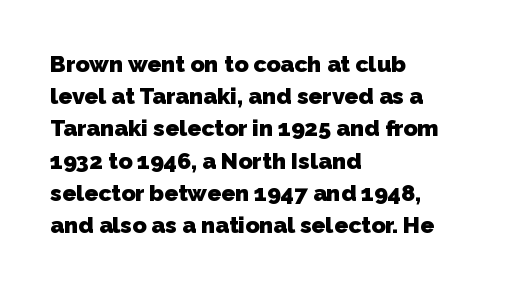
The image shows 23 px bold type; set left-aligned, normal line spacing (1.4x), normal letter spacing, not underlined.
